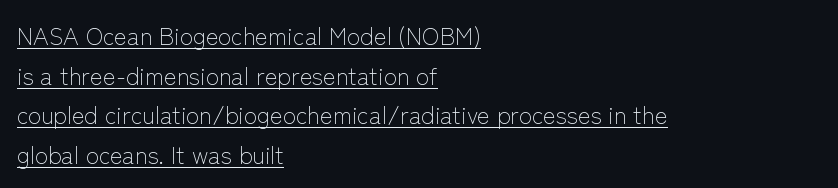
The string is rendered with underlining switched on. Layout note: lines flush left. The specimen reads as upright at a glance. Spacing between characters is what you'd get straight out of the box.
